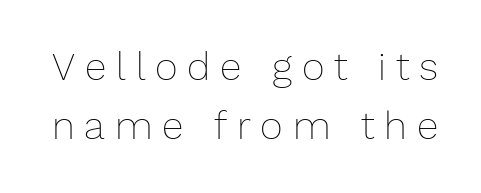
The image shows 39 px thin type, upright; set normal line spacing (1.52x), unusually wide letter spacing (+0.25 em), not underlined; low stroke contrast and a medium x-height.
